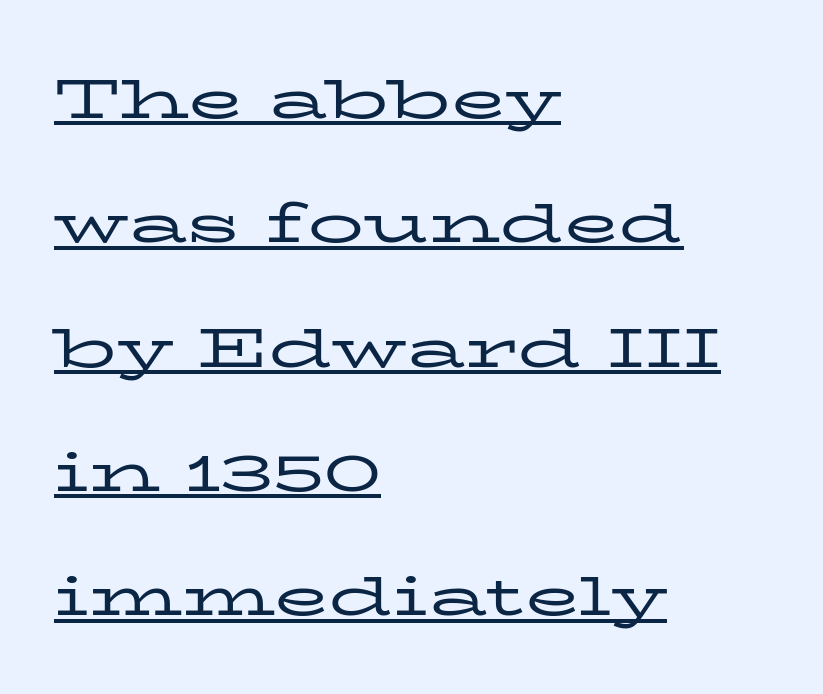
{"serif": "yes", "italic": "no", "bold": "no", "weight": "regular", "width": "wide", "stroke_contrast": "low", "x_height": "medium", "monospaced": "no", "underline": "yes", "align": "left", "line_spacing": "loose", "line_spacing_ratio": 2.22, "letter_spacing": "normal", "letter_spacing_em": 0.0, "glyph_px": 56}
